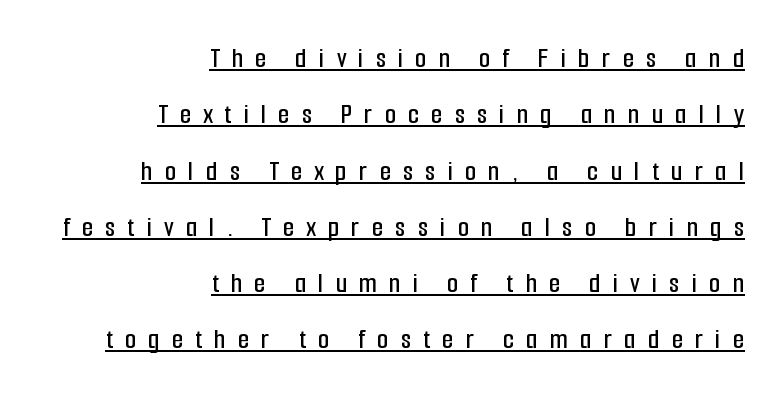
{"serif": "no", "italic": "no", "width": "condensed", "stroke_contrast": "low", "x_height": "medium", "monospaced": "no", "underline": "yes", "align": "right", "line_spacing": "loose", "line_spacing_ratio": 1.94, "letter_spacing": "wide", "letter_spacing_em": 0.42, "glyph_px": 29}
